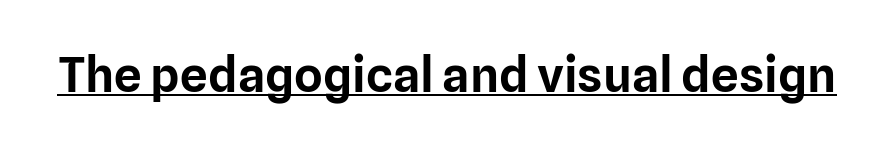
The image shows 49 px sans-serif type, upright; set normal letter spacing, underlined; low stroke contrast and a medium x-height.
